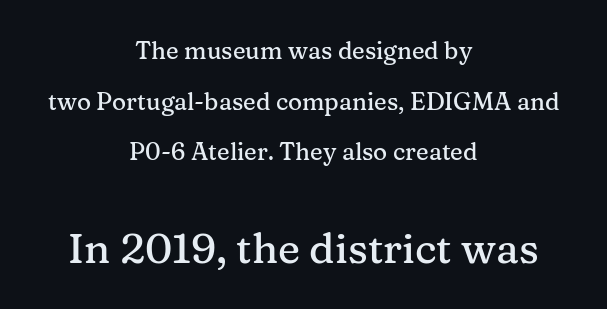
Q: Is the text italic (slanted)? A: No, it is upright.
Q: Is the typeface a serif or a sans-serif typeface? A: Serif.
Q: Is the text underlined? A: No.
Q: How is the paragraph aligned? A: Centered.
Q: Is the spacing between letters normal or unusually wide? A: Normal.
Q: Is the spacing between lines tight, normal or loose? A: Loose.
Q: Which block of text is set in a larger size, the first (top) or the second (bottom)? A: The second (bottom) one.
Q: Width (condensed, normal, or wide)? A: Normal.
Q: Stroke contrast? A: Medium.
Q: x-height? A: Medium.
Q: Monospaced? A: No.
